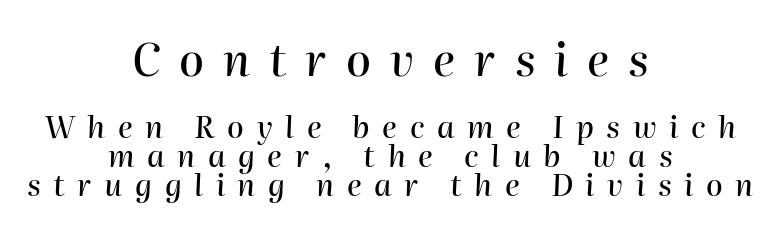
Q: Is the text italic (slanted)? A: Yes, it leans right by about 2 degrees.
Q: Is the text underlined? A: No.
Q: How is the paragraph aligned? A: Centered.
Q: Is the spacing between letters normal or unusually wide? A: Unusually wide.
Q: Is the spacing between lines tight, normal or loose? A: Tight.
Q: Which block of text is set in a larger size, the first (top) or the second (bottom)? A: The first (top) one.
Q: Width (condensed, normal, or wide)? A: Normal.
Q: Stroke contrast? A: High.
Q: x-height? A: Medium.
Q: Monospaced? A: No.
